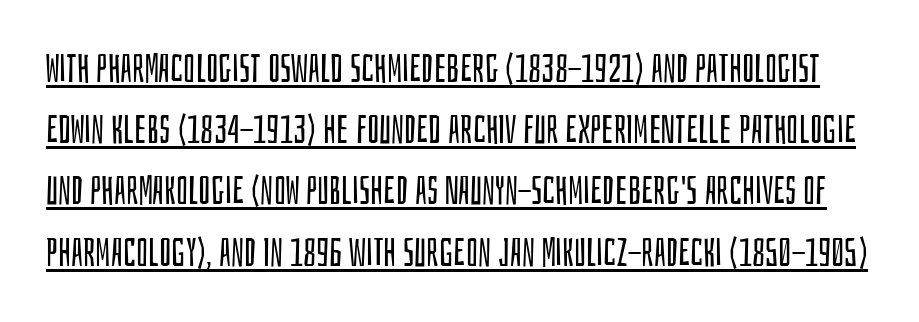
The image shows 39 px regular-weight, condensed sans-serif type, upright; set normal line spacing (1.57x), normal letter spacing, underlined; low stroke contrast and a large x-height.
